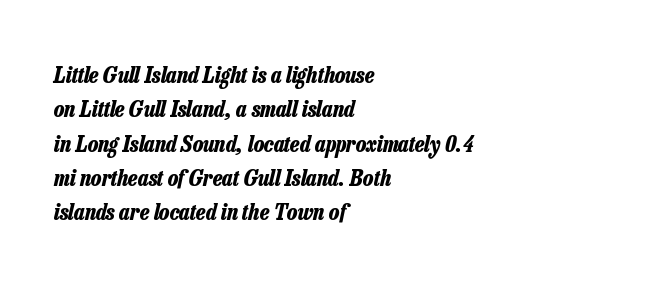
The image shows 23 px bold type, italic (leaning right); set left-aligned, normal line spacing (1.49x), normal letter spacing, not underlined.
